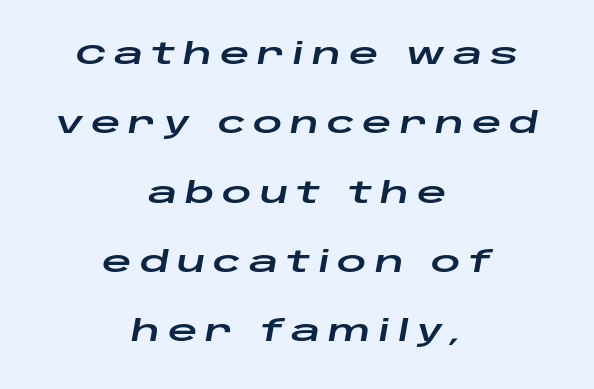
Q: Is the text italic (slanted)? A: Yes, it leans right by about 10 degrees.
Q: Is the text underlined? A: No.
Q: How is the paragraph aligned? A: Centered.
Q: Is the spacing between letters normal or unusually wide? A: Unusually wide.
Q: Is the spacing between lines tight, normal or loose? A: Loose.
Q: Width (condensed, normal, or wide)? A: Wide.
Q: Stroke contrast? A: Low.
Q: x-height? A: Large.
Q: Monospaced? A: No.
